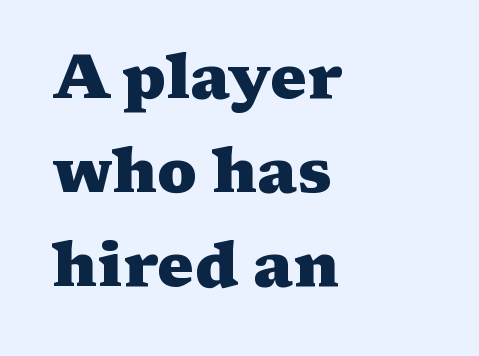
The paragraph has a hard left edge and a soft right edge. Each letter keeps its own natural width here, so spacing adapts to shape. If you measured baseline to baseline, you'd find a middling distance. Spacing between characters is what you'd get straight out of the box. Serifs: yes, visible at the terminals of the letterforms.
